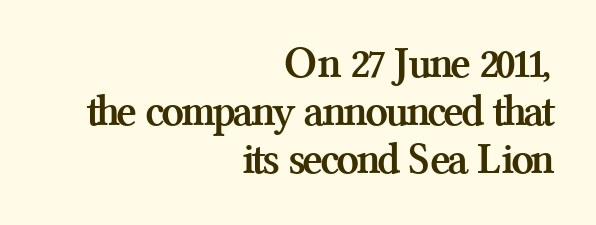
{"serif": "yes", "italic": "no", "bold": "yes", "weight": "semibold", "width": "normal", "stroke_contrast": "medium", "x_height": "medium", "monospaced": "no", "underline": "no", "align": "right", "line_spacing": "tight", "line_spacing_ratio": 1.07, "letter_spacing": "normal", "letter_spacing_em": 0.0, "glyph_px": 45}
